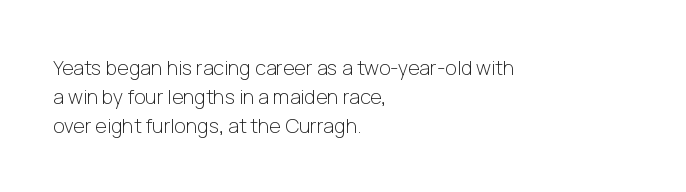
The image shows 20 px text type, upright; set left-aligned, normal line spacing (1.45x), normal letter spacing, not underlined.
